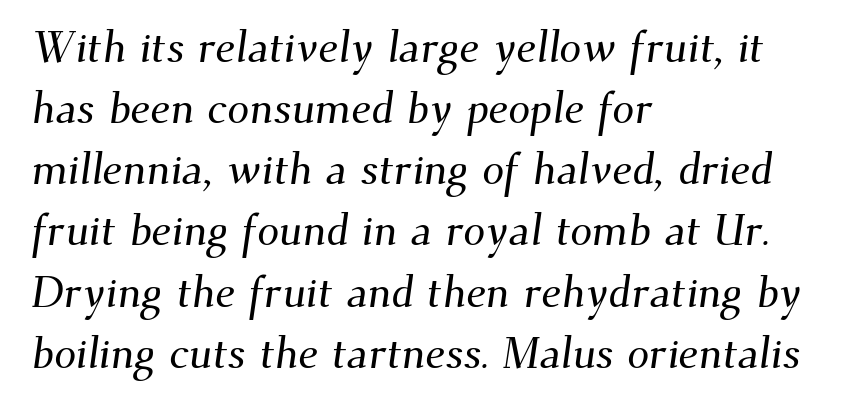
The image shows 44 px serif type; set left-aligned, normal line spacing (1.39x), normal letter spacing, not underlined; medium stroke contrast and a small x-height.
